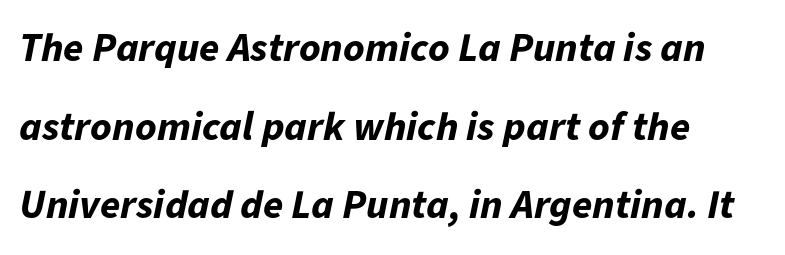
These words are printed bold, with thick strokes throughout. This sample uses plain, unmodified letter spacing. Character widths vary here, with narrow letters taking less room than wide ones. Honestly, there is no underline to notice here at all. Characters are canted at an angle relative to the baseline's perpendicular.
